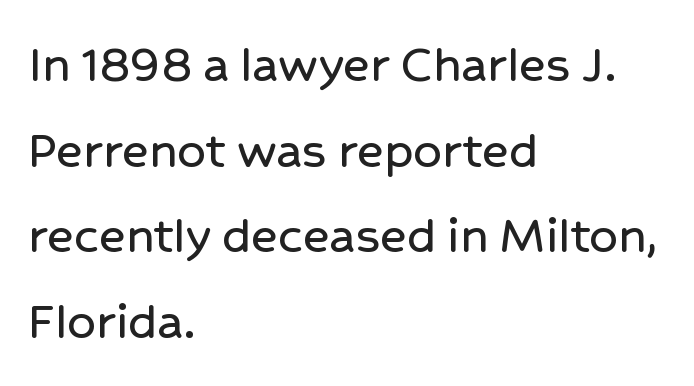
{"serif": "no", "italic": "no", "width": "normal", "stroke_contrast": "low", "x_height": "medium", "monospaced": "no", "underline": "no", "align": "left", "line_spacing": "normal", "line_spacing_ratio": 1.53, "letter_spacing": "normal", "letter_spacing_em": 0.0, "glyph_px": 56}
